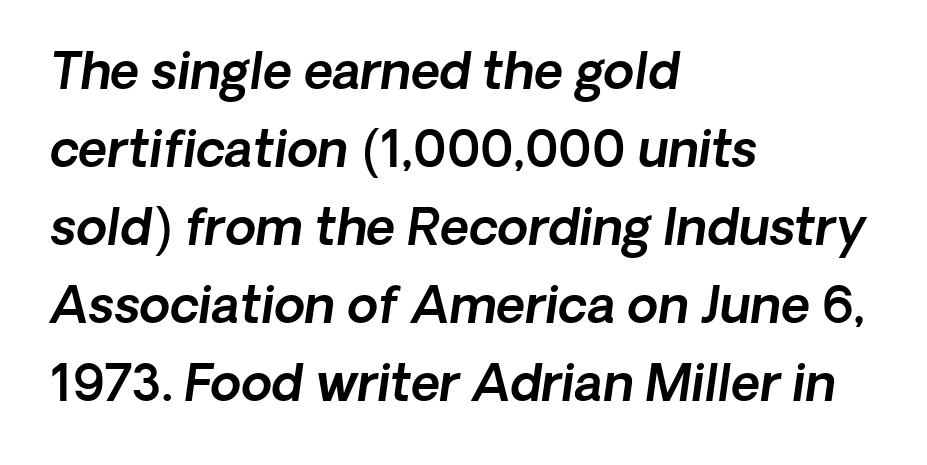
{"serif": "no", "width": "normal", "x_height": "medium", "monospaced": "no", "underline": "no", "align": "left", "line_spacing": "normal", "line_spacing_ratio": 1.56, "letter_spacing": "normal", "letter_spacing_em": 0.0, "glyph_px": 50}
